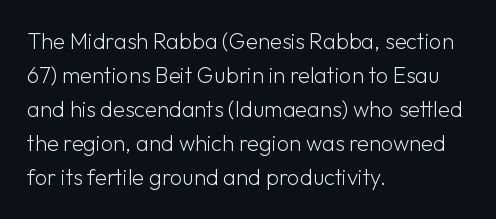
The image shows 22 px text type, upright; set left-aligned, normal line spacing (1.55x), normal letter spacing, not underlined.
